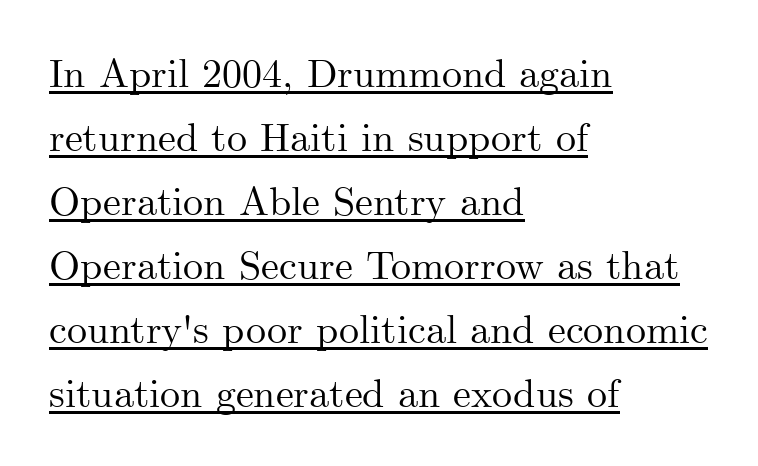
What decoration does the sample have? An underline. The rows are spaced the way most documents space them. Little horizontal feet cap the strokes, marking this as serif type. The rag falls on the right side of this text block.
